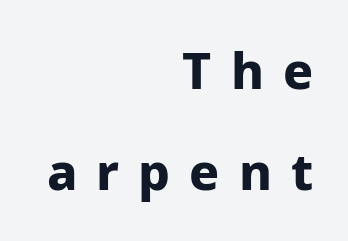
Inter-character spacing is expanded well beyond the font's built-in metrics. The font family rendered here belongs to the sans-serif group. Is this a fixed-width face? No — the glyphs have proportional, varying widths. Posture: upright roman.
